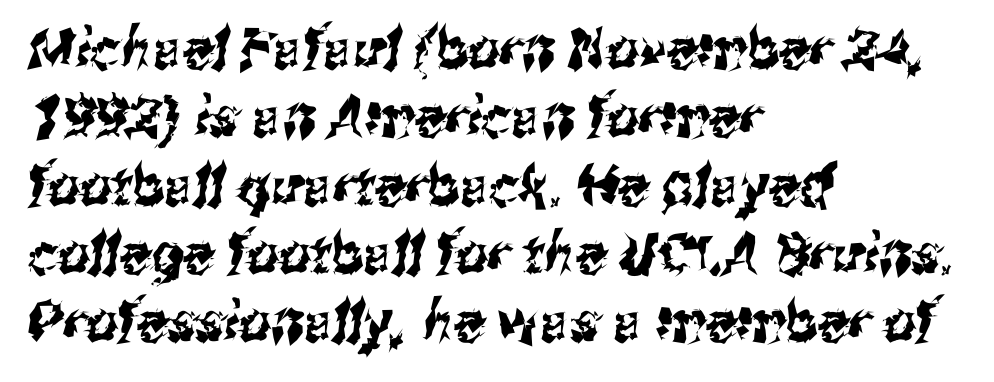
The image shows 56 px condensed sans-serif type; set left-aligned, line spacing 1.22x, normal letter spacing, not underlined; medium stroke contrast and a medium x-height.
